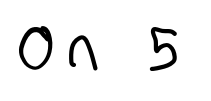
Just letters on the line, the space beneath them empty. This rendering employs a face without finishing strokes, i.e., a sans-serif. These lines have a slow, spaced-out rhythm from letter to letter. A typesetter would call this proportional, since set widths differ per character.
